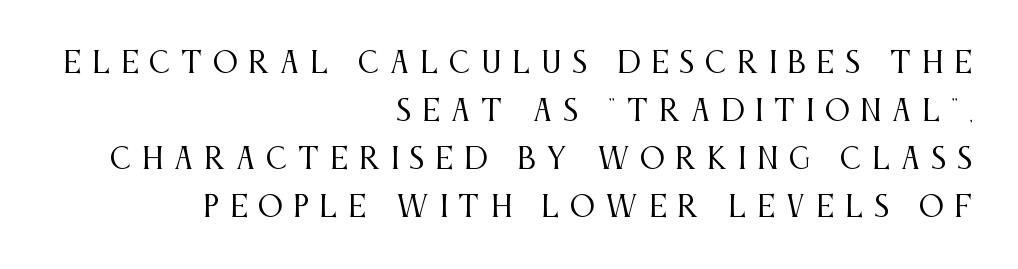
The image shows 28 px regular-weight, condensed serif type, upright; set right-aligned, line spacing 1.71x, unusually wide letter spacing (+0.38 em), not underlined; medium stroke contrast and a large x-height.
